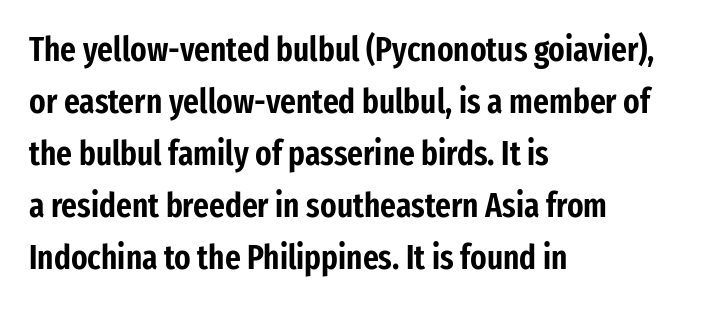
Q: Is the text italic (slanted)? A: No, it is upright.
Q: Is the typeface a serif or a sans-serif typeface? A: Sans-serif.
Q: Is the text underlined? A: No.
Q: How is the paragraph aligned? A: Left-aligned.
Q: Is the spacing between letters normal or unusually wide? A: Normal.
Q: Is the spacing between lines tight, normal or loose? A: Normal.
Q: Width (condensed, normal, or wide)? A: Condensed.
Q: Stroke contrast? A: Low.
Q: x-height? A: Medium.
Q: Monospaced? A: No.
